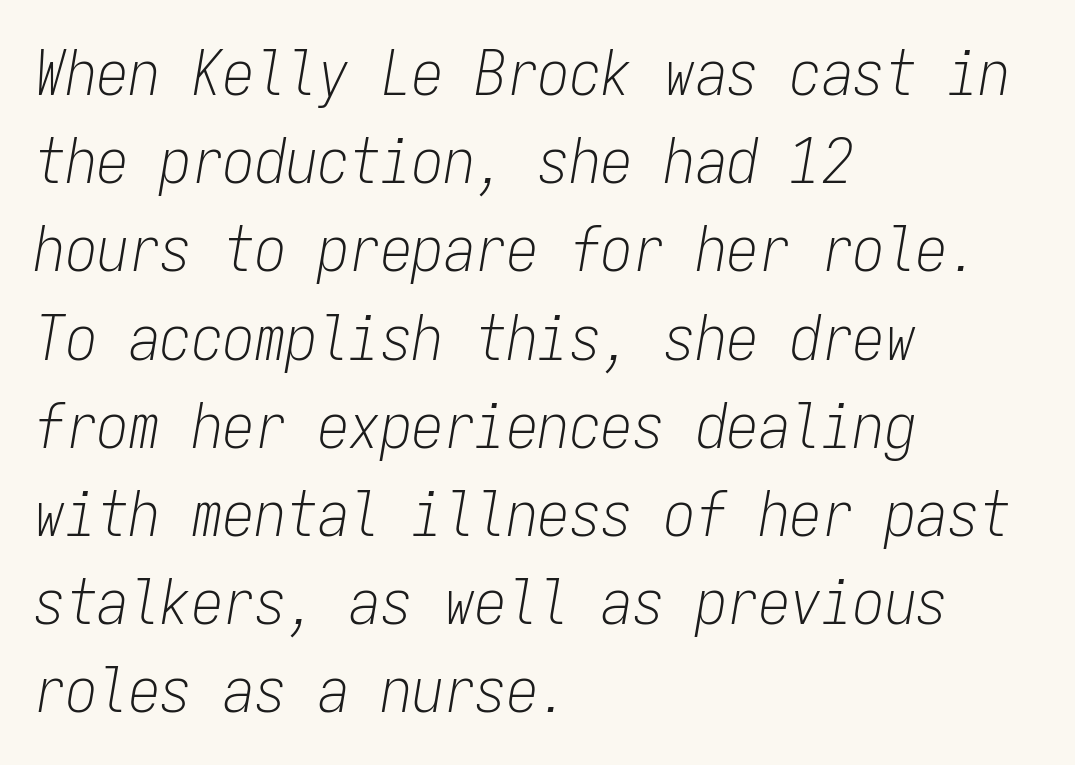
Q: Is the text bold? A: No.
Q: Is the text italic (slanted)? A: Yes, it leans right by about 9 degrees.
Q: Is the text underlined? A: No.
Q: How is the paragraph aligned? A: Left-aligned.
Q: Is the spacing between letters normal or unusually wide? A: Normal.
Q: Is the spacing between lines tight, normal or loose? A: Normal.
Q: Width (condensed, normal, or wide)? A: Condensed.
Q: Stroke contrast? A: Low.
Q: x-height? A: Medium.
Q: Monospaced? A: Yes.
